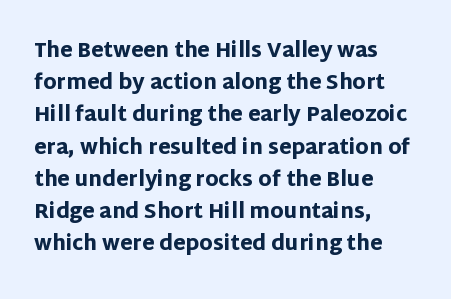
Q: Is the text bold? A: Yes.
Q: Is the text italic (slanted)? A: No, it is upright.
Q: Is the text underlined? A: No.
Q: How is the paragraph aligned? A: Left-aligned.
Q: Is the spacing between letters normal or unusually wide? A: Normal.
Q: Is the spacing between lines tight, normal or loose? A: Normal.
